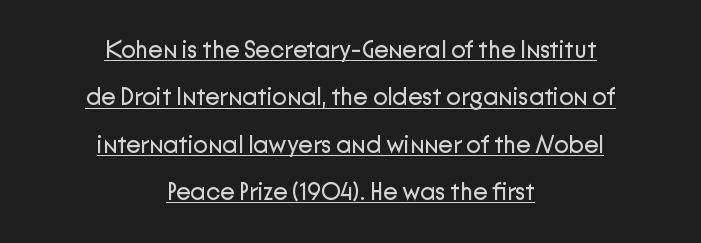
{"italic": "no", "bold": "no", "underline": "yes", "align": "center", "line_spacing": "loose", "line_spacing_ratio": 1.97, "letter_spacing": "normal", "letter_spacing_em": 0.0, "glyph_px": 24}
